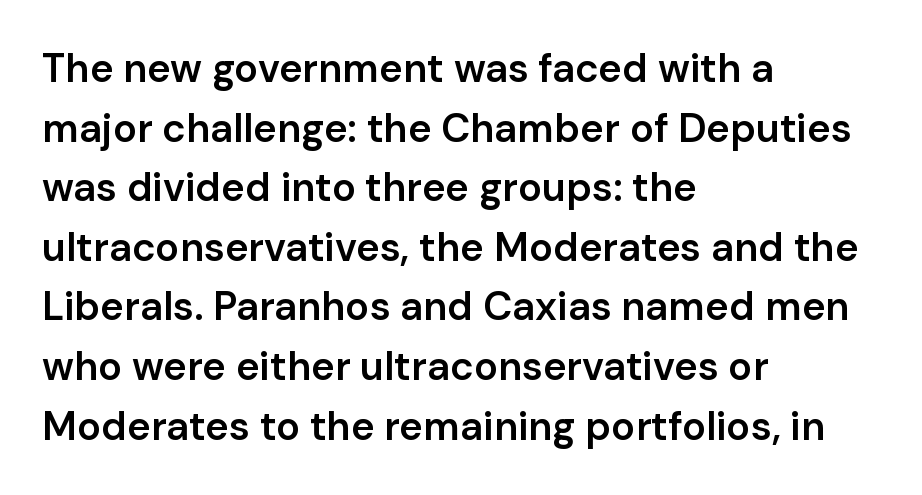
The image shows 40 px semibold sans-serif type, upright; set left-aligned, normal line spacing (1.49x), normal letter spacing, not underlined; low stroke contrast and a medium x-height.
